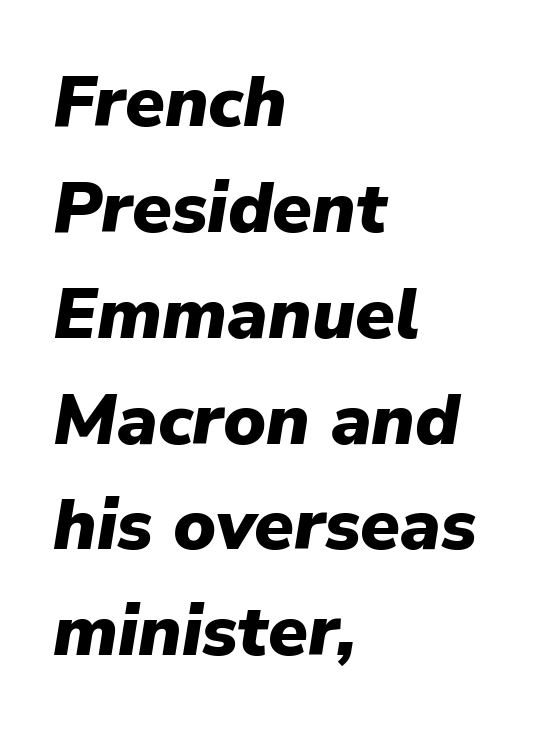
Q: Is the text bold? A: Yes.
Q: Is the text italic (slanted)? A: Yes, it leans right by about 9 degrees.
Q: Is the text underlined? A: No.
Q: How is the paragraph aligned? A: Left-aligned.
Q: Is the spacing between letters normal or unusually wide? A: Normal.
Q: Is the spacing between lines tight, normal or loose? A: Normal.
Q: Width (condensed, normal, or wide)? A: Normal.
Q: Stroke contrast? A: Low.
Q: x-height? A: Medium.
Q: Monospaced? A: No.
